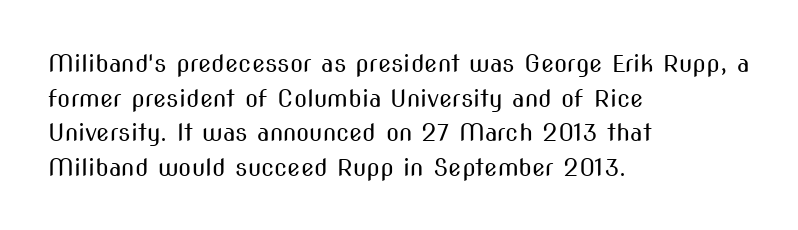
Regarding leading, the lines here are spaced in the standard way. The letters look calm and open, with moderate or lighter stems. Layout note: lines flush left. The rendering keeps characters at their native spacing. The lettering stays uniformly vertical, giving the passage a roman look. Underline: absent.
